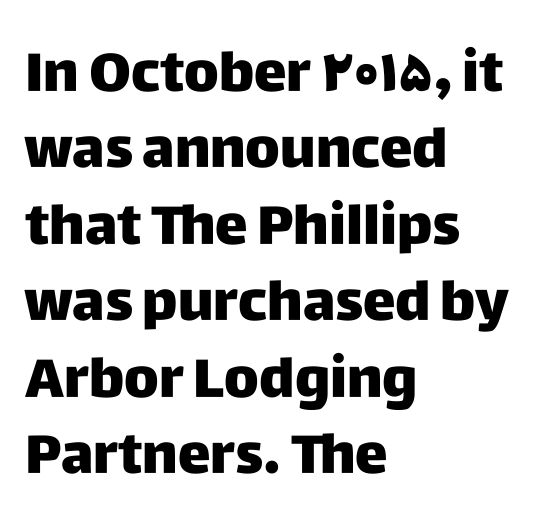
The image shows 55 px sans-serif type, upright; set left-aligned, normal line spacing (1.39x), normal letter spacing, not underlined; low stroke contrast and a large x-height.
